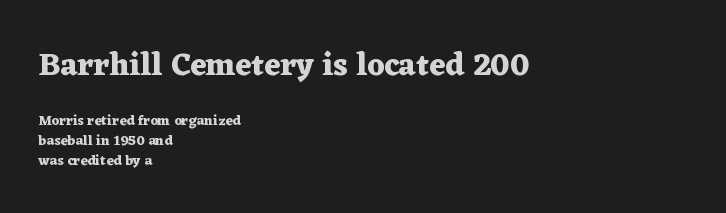
A typesetter would call this proportional, since set widths differ per character. Characters follow at the spacing the type designer built in. This is heavy type, rendered in bold. The first block has been scaled up relative to the second. Compared with a centered layout, this one pins lines to the left instead.
